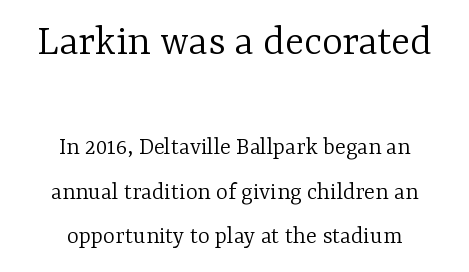
{"serif": "yes", "italic": "no", "bold": "no", "weight": "light", "width": "normal", "stroke_contrast": "low", "x_height": "medium", "monospaced": "no", "underline": "no", "align": "center", "line_spacing_ratio": 1.79, "letter_spacing": "normal", "letter_spacing_em": 0.0, "larger_block": "first", "size_ratio": 1.76, "glyph_px": 44}
